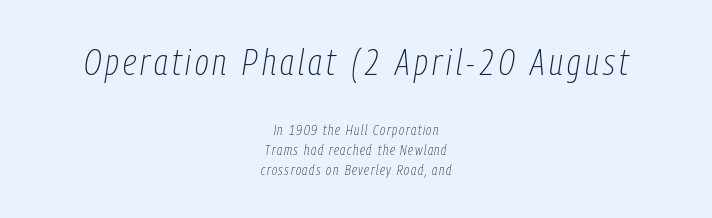
Q: Is the text bold? A: No.
Q: Is the text italic (slanted)? A: Yes, it leans right by about 9 degrees.
Q: Is the text underlined? A: No.
Q: How is the paragraph aligned? A: Centered.
Q: Is the spacing between lines tight, normal or loose? A: Normal.
Q: Which block of text is set in a larger size, the first (top) or the second (bottom)? A: The first (top) one.
Q: Width (condensed, normal, or wide)? A: Condensed.
Q: Stroke contrast? A: Low.
Q: x-height? A: Medium.
Q: Monospaced? A: No.
